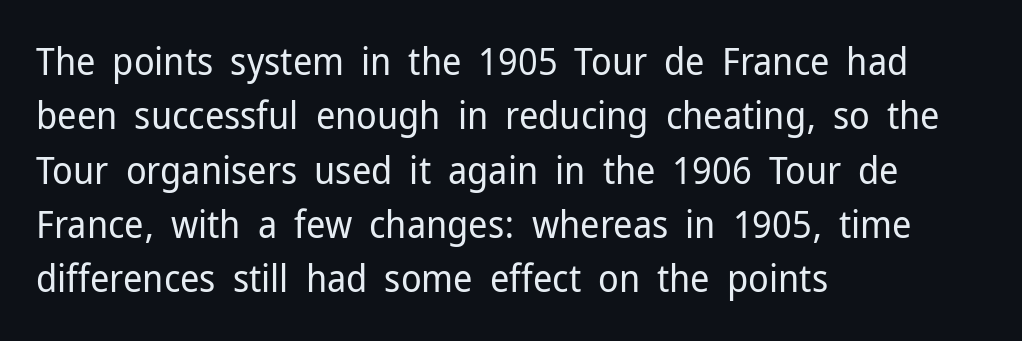
Q: Is the text bold? A: No.
Q: Is the text italic (slanted)? A: No, it is upright.
Q: Is the typeface a serif or a sans-serif typeface? A: Sans-serif.
Q: Is the text underlined? A: No.
Q: How is the paragraph aligned? A: Left-aligned.
Q: Is the spacing between letters normal or unusually wide? A: Normal.
Q: Is the spacing between lines tight, normal or loose? A: Normal.
Q: Width (condensed, normal, or wide)? A: Normal.
Q: Stroke contrast? A: Low.
Q: x-height? A: Medium.
Q: Monospaced? A: No.
